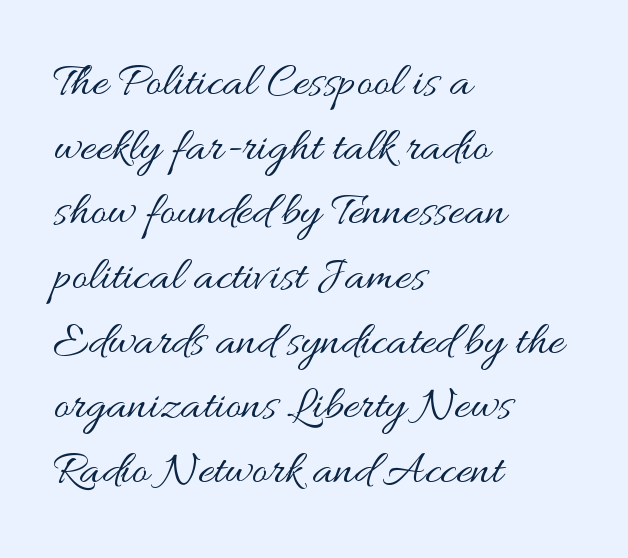
{"bold": "no", "weight": "regular", "width": "wide", "stroke_contrast": "medium", "x_height": "small", "monospaced": "no", "underline": "no", "align": "left", "line_spacing": "normal", "line_spacing_ratio": 1.32, "letter_spacing": "normal", "letter_spacing_em": 0.0, "glyph_px": 49}
